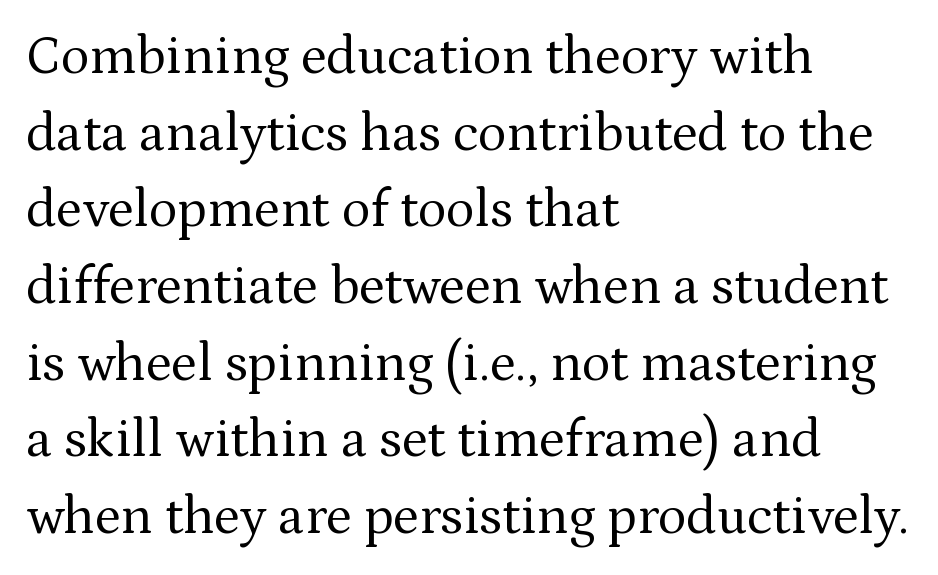
Q: Is the text bold? A: No.
Q: Is the text italic (slanted)? A: No, it is upright.
Q: Is the typeface a serif or a sans-serif typeface? A: Serif.
Q: Is the text underlined? A: No.
Q: How is the paragraph aligned? A: Left-aligned.
Q: Is the spacing between letters normal or unusually wide? A: Normal.
Q: Is the spacing between lines tight, normal or loose? A: Normal.
Q: Width (condensed, normal, or wide)? A: Normal.
Q: Stroke contrast? A: Medium.
Q: x-height? A: Medium.
Q: Monospaced? A: No.
